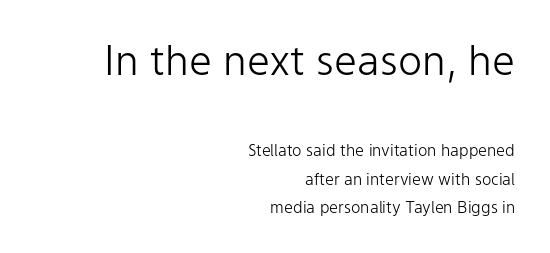
Q: Is the text bold? A: No.
Q: Is the text italic (slanted)? A: No, it is upright.
Q: Is the typeface a serif or a sans-serif typeface? A: Sans-serif.
Q: Is the text underlined? A: No.
Q: How is the paragraph aligned? A: Right-aligned.
Q: Is the spacing between letters normal or unusually wide? A: Normal.
Q: Which block of text is set in a larger size, the first (top) or the second (bottom)? A: The first (top) one.
Q: Width (condensed, normal, or wide)? A: Normal.
Q: Stroke contrast? A: Low.
Q: x-height? A: Medium.
Q: Monospaced? A: No.
